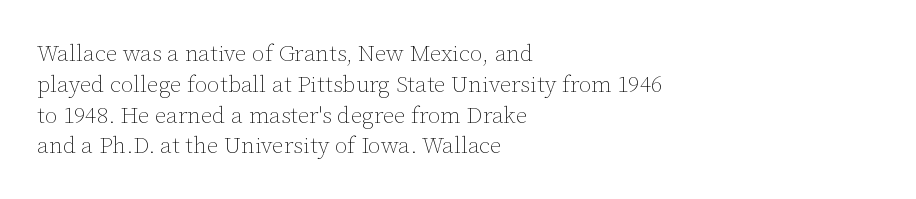
{"italic": "no", "bold": "no", "underline": "no", "align": "left", "line_spacing": "normal", "line_spacing_ratio": 1.34, "letter_spacing": "normal", "letter_spacing_em": 0.0, "glyph_px": 23}
